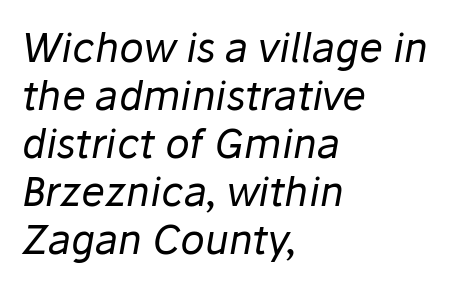
Q: Is the text bold? A: No.
Q: Is the text italic (slanted)? A: Yes, it leans right by about 10 degrees.
Q: Is the text underlined? A: No.
Q: How is the paragraph aligned? A: Left-aligned.
Q: Is the spacing between letters normal or unusually wide? A: Normal.
Q: Width (condensed, normal, or wide)? A: Normal.
Q: Stroke contrast? A: Low.
Q: x-height? A: Medium.
Q: Monospaced? A: No.
